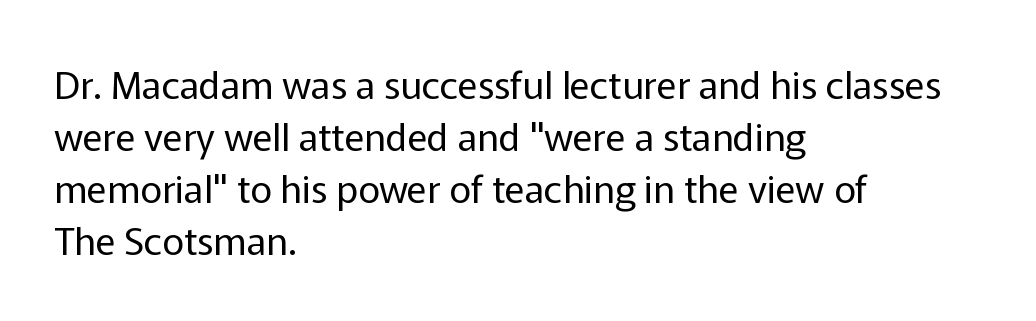
{"serif": "no", "italic": "no", "bold": "no", "weight": "regular", "width": "normal", "stroke_contrast": "low", "x_height": "medium", "monospaced": "no", "underline": "no", "align": "left", "line_spacing": "normal", "line_spacing_ratio": 1.37, "letter_spacing": "normal", "letter_spacing_em": 0.0, "glyph_px": 38}
